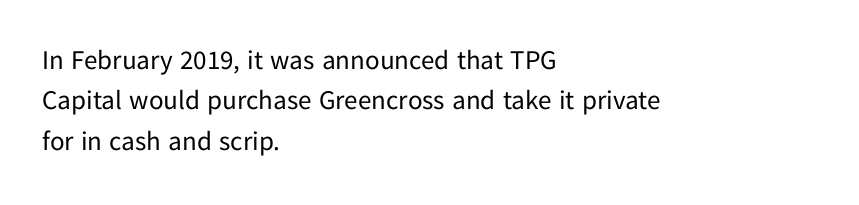
The image shows 27 px text type, upright; set left-aligned, normal line spacing (1.5x), normal letter spacing, not underlined.
